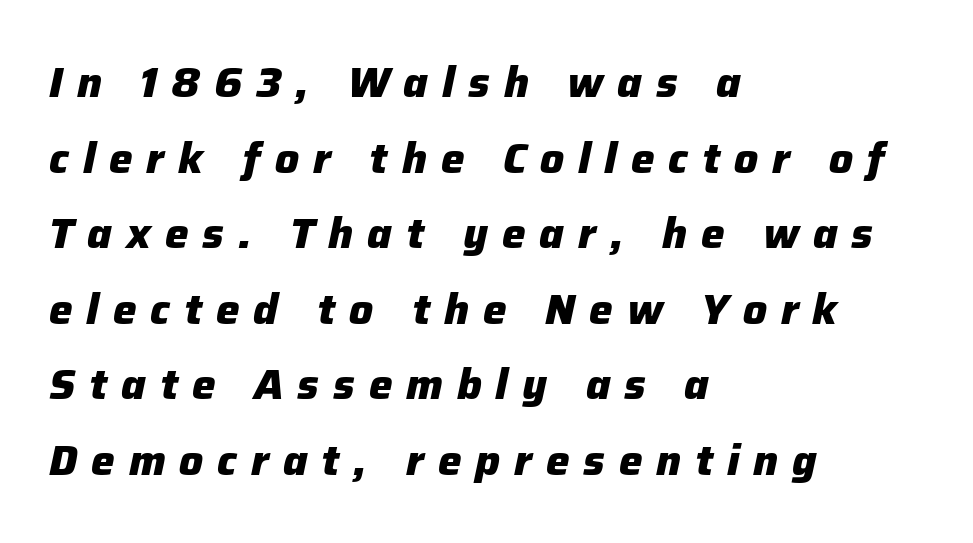
Q: Is the text bold? A: Yes.
Q: Is the text italic (slanted)? A: Yes, it leans right by about 12 degrees.
Q: Is the text underlined? A: No.
Q: How is the paragraph aligned? A: Left-aligned.
Q: Is the spacing between letters normal or unusually wide? A: Unusually wide.
Q: Width (condensed, normal, or wide)? A: Normal.
Q: Stroke contrast? A: Low.
Q: x-height? A: Medium.
Q: Monospaced? A: No.
